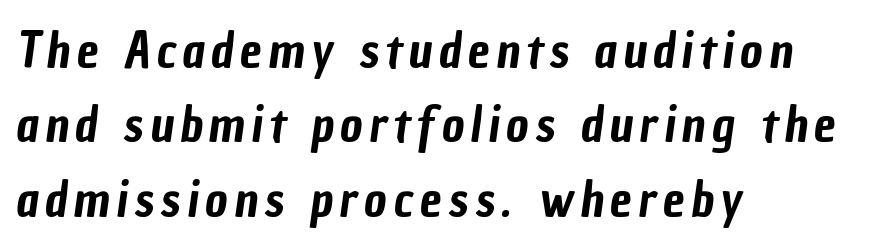
Q: Is the typeface a serif or a sans-serif typeface? A: Sans-serif.
Q: Is the text underlined? A: No.
Q: How is the paragraph aligned? A: Left-aligned.
Q: Is the spacing between lines tight, normal or loose? A: Normal.
Q: Width (condensed, normal, or wide)? A: Condensed.
Q: Stroke contrast? A: Low.
Q: x-height? A: Medium.
Q: Monospaced? A: No.
